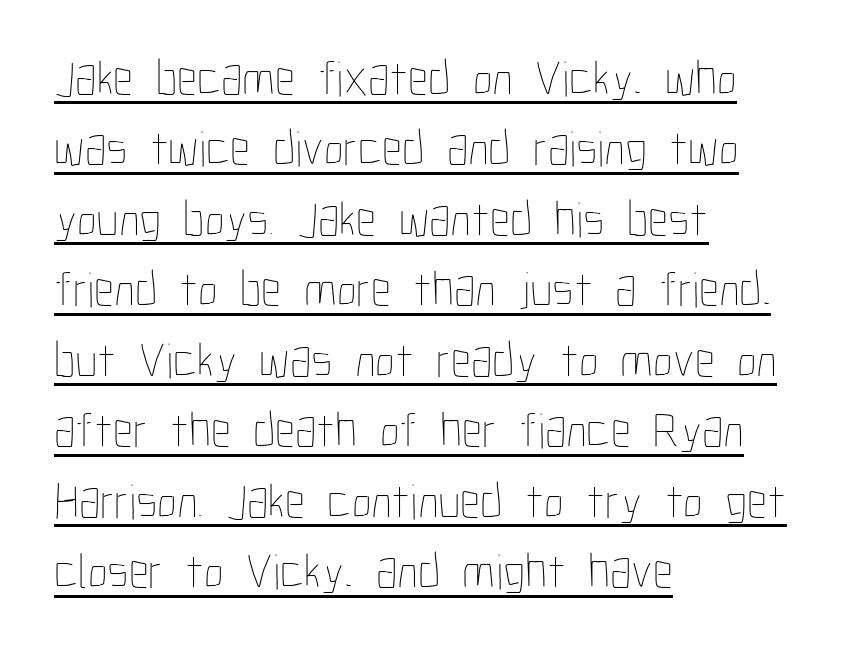
{"italic": "no", "bold": "no", "weight": "thin", "width": "condensed", "stroke_contrast": "low", "x_height": "medium", "monospaced": "no", "underline": "yes", "align": "left", "line_spacing": "normal", "line_spacing_ratio": 1.41, "letter_spacing": "normal", "letter_spacing_em": 0.0, "glyph_px": 50}
